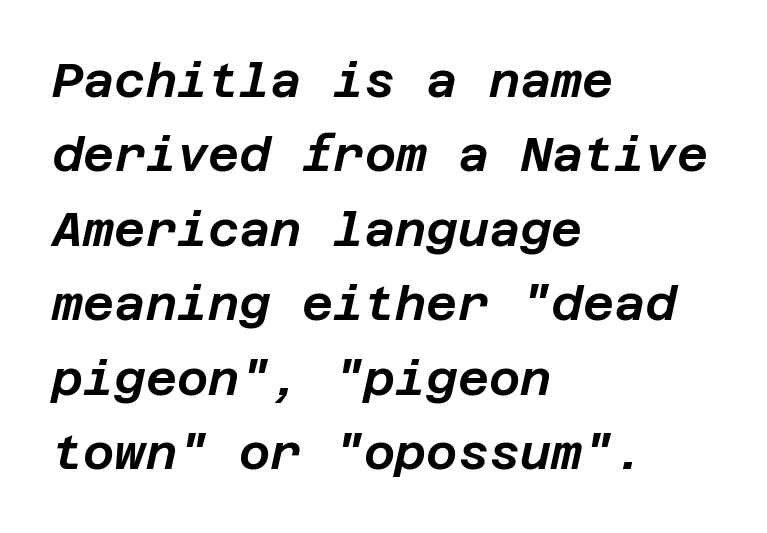
Letters rest on an invisible, unmarked baseline. The glyphs look as if they've been sheared to an angle. Leading matches the norm, producing a regular column. Does the copy run flush right? No — it runs flush left.
